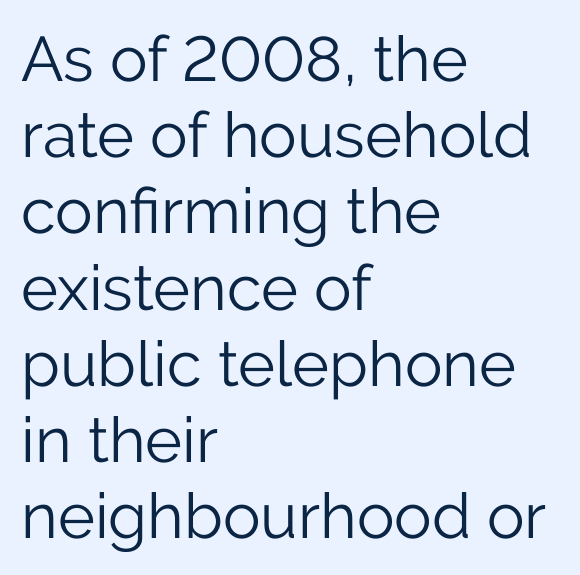
{"serif": "no", "italic": "no", "bold": "no", "weight": "light", "width": "normal", "stroke_contrast": "low", "x_height": "medium", "monospaced": "no", "underline": "no", "align": "left", "line_spacing_ratio": 1.21, "letter_spacing": "normal", "letter_spacing_em": 0.0, "glyph_px": 63}
